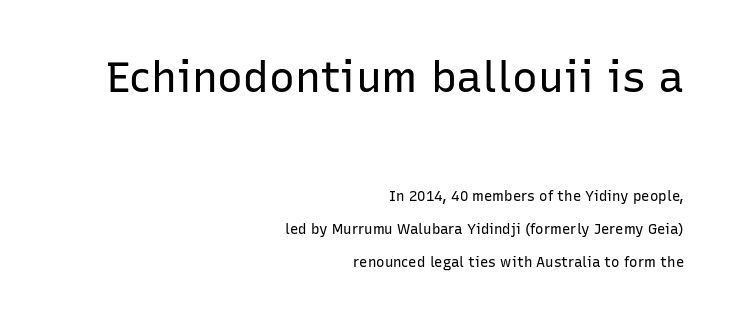
Letter spacing: default. You can tell from the bare stems that sans-serif type was used. Rows of type keep a wide berth in the vertical direction. The passage shown is typed in a proportional face where columns would drift.
